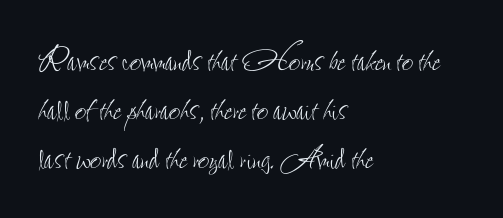
Q: Is the text bold? A: No.
Q: Is the text italic (slanted)? A: Yes.
Q: Is the text underlined? A: No.
Q: How is the paragraph aligned? A: Left-aligned.
Q: Is the spacing between letters normal or unusually wide? A: Normal.
Q: Width (condensed, normal, or wide)? A: Condensed.
Q: Stroke contrast? A: Low.
Q: x-height? A: Small.
Q: Monospaced? A: No.
